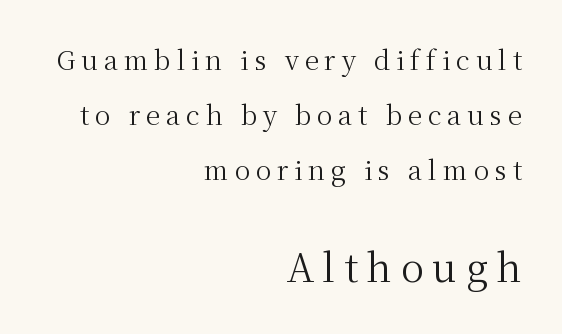
The rendering shows small feet on the letterforms — a serif design. Baseline-to-baseline distance is far greater than the letter height. Glyph-to-glyph distance is far greater than everyday printed text. Do the characters align in a grid? No, the font is proportional.
